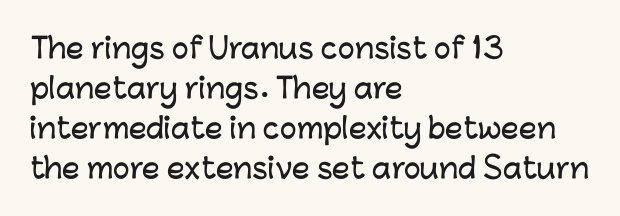
The image shows 28 px sans-serif type, upright; set left-aligned, normal line spacing (1.43x), normal letter spacing, not underlined; low stroke contrast and a medium x-height.
